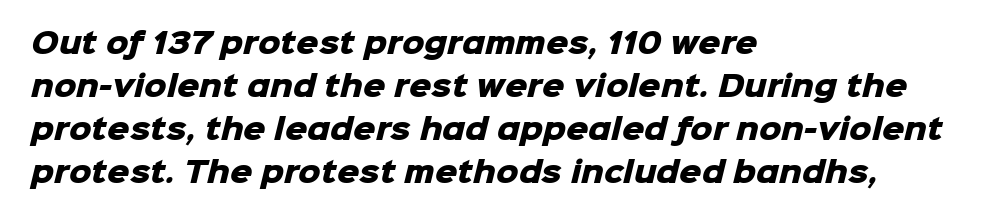
Q: Is the text bold? A: Yes.
Q: Is the typeface a serif or a sans-serif typeface? A: Sans-serif.
Q: Is the text underlined? A: No.
Q: How is the paragraph aligned? A: Left-aligned.
Q: Is the spacing between letters normal or unusually wide? A: Normal.
Q: Is the spacing between lines tight, normal or loose? A: Normal.
Q: Width (condensed, normal, or wide)? A: Normal.
Q: Stroke contrast? A: Low.
Q: x-height? A: Medium.
Q: Monospaced? A: No.
